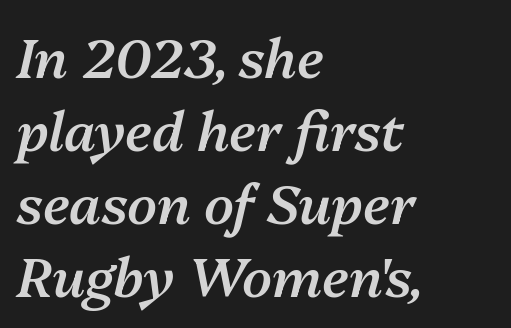
The vertical gap from one line to the next is medium. Does the weight exceed regular? Yes, but only to semibold. When letters slant like this, we call the style italic. Inter-character spacing is left at the font's built-in metrics.
